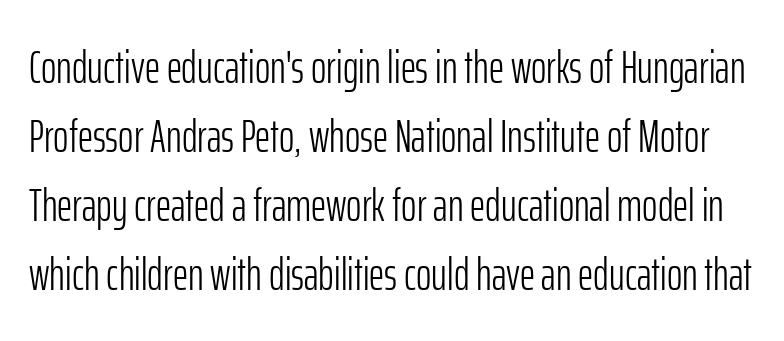
The image shows 47 px light, condensed sans-serif type, upright; set normal line spacing (1.47x), normal letter spacing, not underlined; low stroke contrast and a medium x-height.
